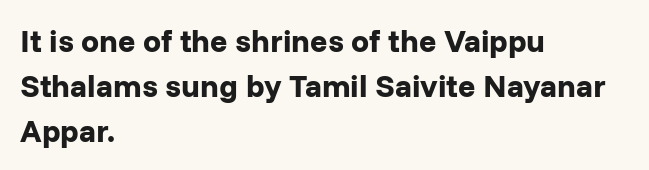
{"serif": "no", "italic": "no", "bold": "yes", "weight": "bold", "width": "normal", "stroke_contrast": "low", "x_height": "medium", "monospaced": "no", "underline": "no", "align": "left", "line_spacing": "normal", "line_spacing_ratio": 1.4, "letter_spacing": "normal", "letter_spacing_em": 0.0, "glyph_px": 32}
